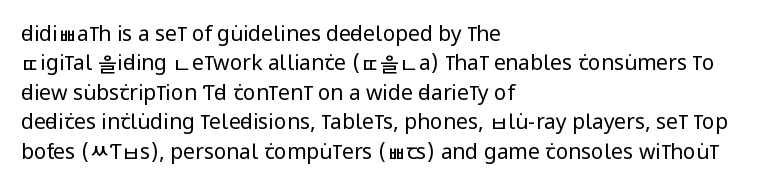
Q: Is the text bold? A: No.
Q: Is the text italic (slanted)? A: No, it is upright.
Q: Is the text underlined? A: No.
Q: How is the paragraph aligned? A: Left-aligned.
Q: Is the spacing between letters normal or unusually wide? A: Normal.
Q: Is the spacing between lines tight, normal or loose? A: Normal.
